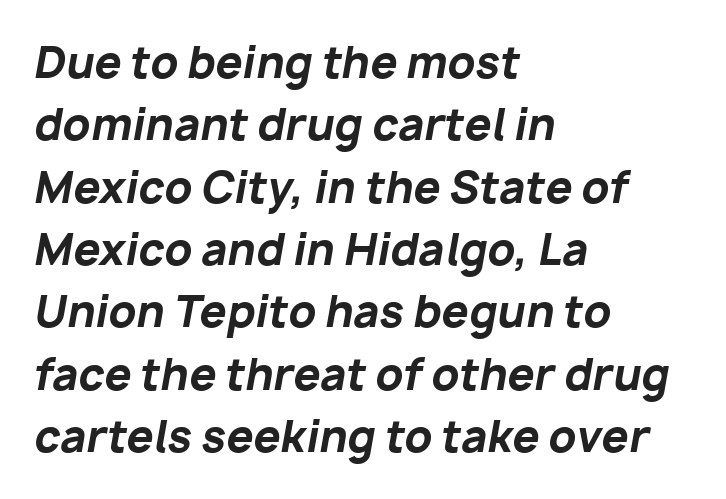
Q: Is the text bold? A: Yes.
Q: Is the text italic (slanted)? A: Yes, it leans right by about 10 degrees.
Q: Is the text underlined? A: No.
Q: How is the paragraph aligned? A: Left-aligned.
Q: Is the spacing between letters normal or unusually wide? A: Normal.
Q: Is the spacing between lines tight, normal or loose? A: Normal.
Q: Width (condensed, normal, or wide)? A: Normal.
Q: Stroke contrast? A: Low.
Q: x-height? A: Medium.
Q: Monospaced? A: No.
